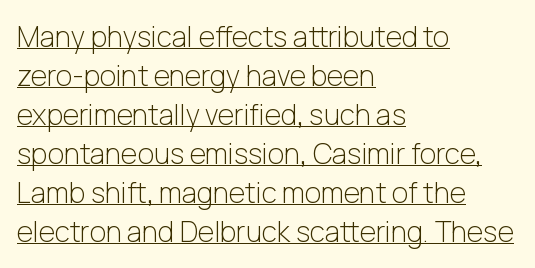
Q: Is the text bold? A: No.
Q: Is the text italic (slanted)? A: No, it is upright.
Q: Is the typeface a serif or a sans-serif typeface? A: Sans-serif.
Q: Is the text underlined? A: Yes.
Q: How is the paragraph aligned? A: Left-aligned.
Q: Is the spacing between letters normal or unusually wide? A: Normal.
Q: Is the spacing between lines tight, normal or loose? A: Normal.
Q: Width (condensed, normal, or wide)? A: Normal.
Q: Stroke contrast? A: Low.
Q: x-height? A: Medium.
Q: Monospaced? A: No.
